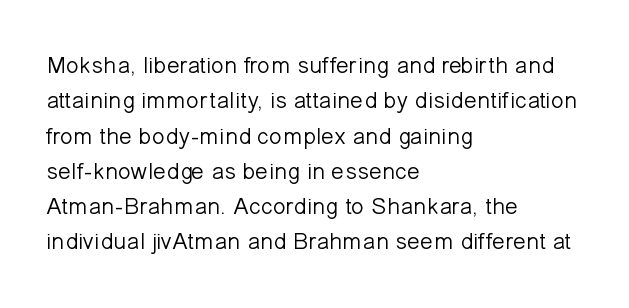
Q: Is the text bold? A: No.
Q: Is the text italic (slanted)? A: No, it is upright.
Q: Is the text underlined? A: No.
Q: How is the paragraph aligned? A: Left-aligned.
Q: Is the spacing between letters normal or unusually wide? A: Normal.
Q: Is the spacing between lines tight, normal or loose? A: Normal.
